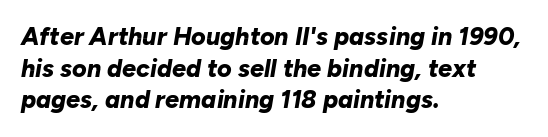
Q: Is the text bold? A: Yes.
Q: Is the text italic (slanted)? A: Yes, it leans right by about 10 degrees.
Q: Is the text underlined? A: No.
Q: How is the paragraph aligned? A: Left-aligned.
Q: Is the spacing between letters normal or unusually wide? A: Normal.
Q: Is the spacing between lines tight, normal or loose? A: Normal.
